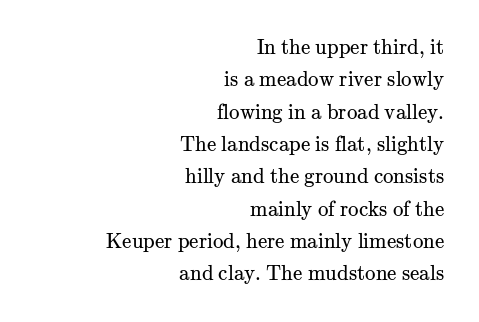
Q: Is the text bold? A: No.
Q: Is the text italic (slanted)? A: No, it is upright.
Q: Is the text underlined? A: No.
Q: How is the paragraph aligned? A: Right-aligned.
Q: Is the spacing between letters normal or unusually wide? A: Normal.
Q: Is the spacing between lines tight, normal or loose? A: Normal.
